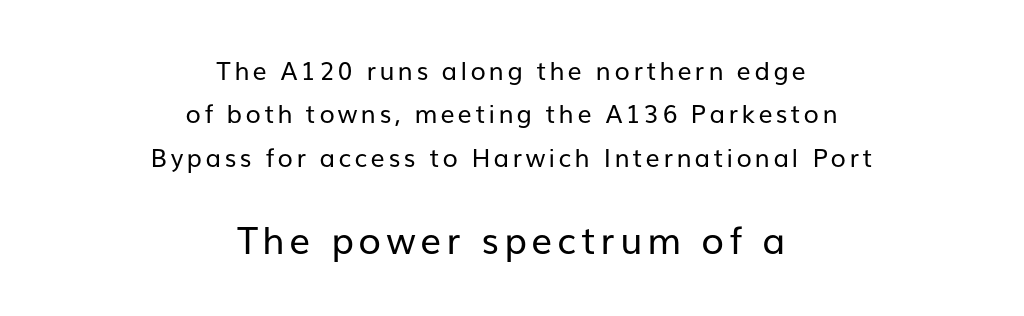
The space beneath each line is pristine and unruled. The font family rendered here belongs to the sans-serif group. Is the type heavy? It reads as light-to-regular instead. The lines are quadded center. You get the small type first, then a jump to larger type.
